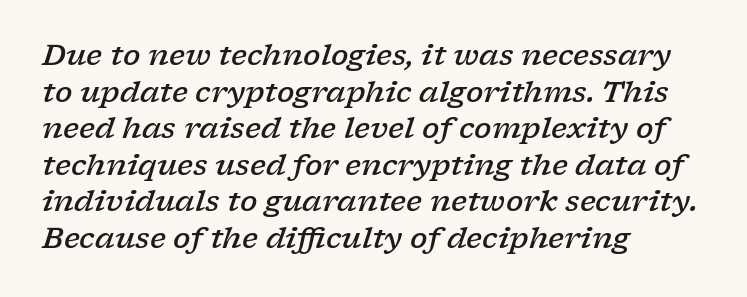
Q: Is the text bold? A: Semi-bold.
Q: Is the text italic (slanted)? A: Yes, it leans right by about 17 degrees.
Q: Is the typeface a serif or a sans-serif typeface? A: Serif.
Q: Is the text underlined? A: No.
Q: How is the paragraph aligned? A: Left-aligned.
Q: Is the spacing between letters normal or unusually wide? A: Normal.
Q: Is the spacing between lines tight, normal or loose? A: Normal.
Q: Width (condensed, normal, or wide)? A: Wide.
Q: Stroke contrast? A: Low.
Q: x-height? A: Medium.
Q: Monospaced? A: No.
